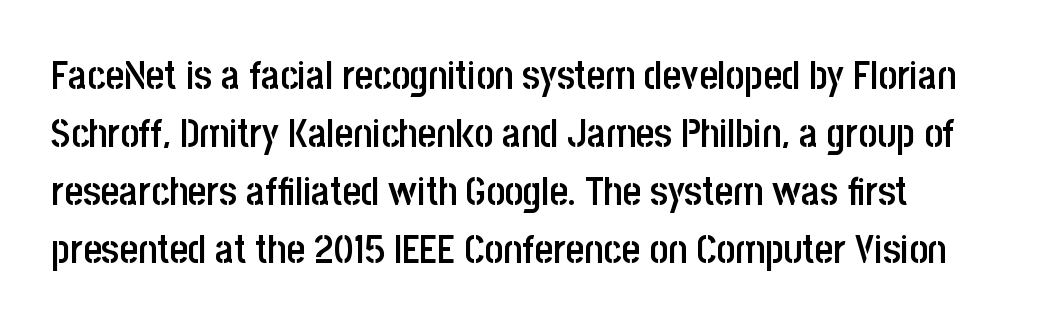
Type style note: lacks serifs. The lettering stays uniformly vertical, giving the passage a roman look. The passage shown is typed in a proportional face where columns would drift. The gaps between neighbouring characters are ordinary and unremarkable. The space between consecutive lines is moderate. The zone under the glyphs is completely vacant.
